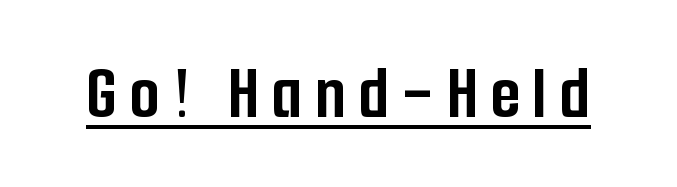
{"serif": "no", "italic": "no", "bold": "yes", "weight": "semibold", "width": "condensed", "stroke_contrast": "low", "x_height": "medium", "monospaced": "no", "underline": "yes", "glyph_px": 78}
